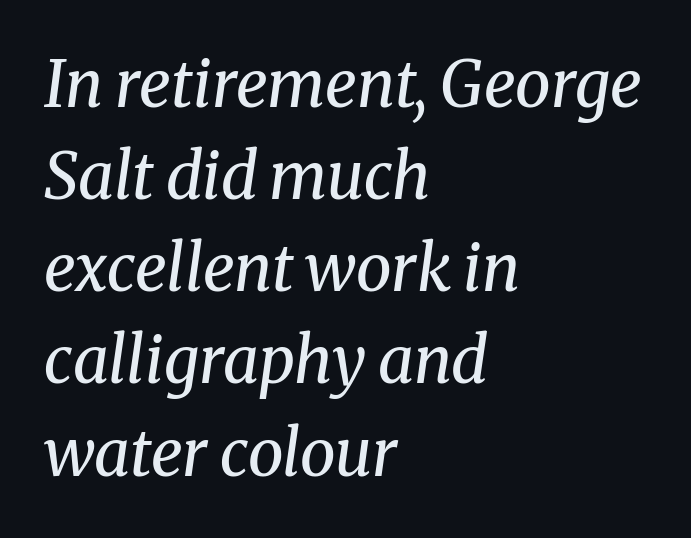
{"serif": "yes", "italic": "yes", "lean": "right", "slant_degrees": 8, "bold": "no", "weight": "regular", "width": "normal", "stroke_contrast": "medium", "x_height": "medium", "monospaced": "no", "underline": "no", "align": "left", "line_spacing": "normal", "line_spacing_ratio": 1.44, "letter_spacing": "normal", "letter_spacing_em": 0.0, "glyph_px": 64}
